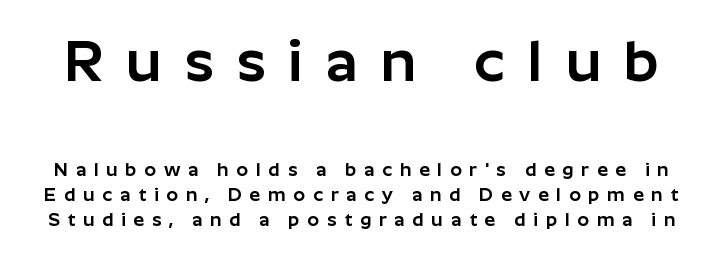
Q: Is the text italic (slanted)? A: No, it is upright.
Q: Is the typeface a serif or a sans-serif typeface? A: Sans-serif.
Q: Is the text underlined? A: No.
Q: Is the spacing between letters normal or unusually wide? A: Unusually wide.
Q: Is the spacing between lines tight, normal or loose? A: Normal.
Q: Which block of text is set in a larger size, the first (top) or the second (bottom)? A: The first (top) one.
Q: Width (condensed, normal, or wide)? A: Normal.
Q: Stroke contrast? A: Low.
Q: x-height? A: Medium.
Q: Monospaced? A: No.
